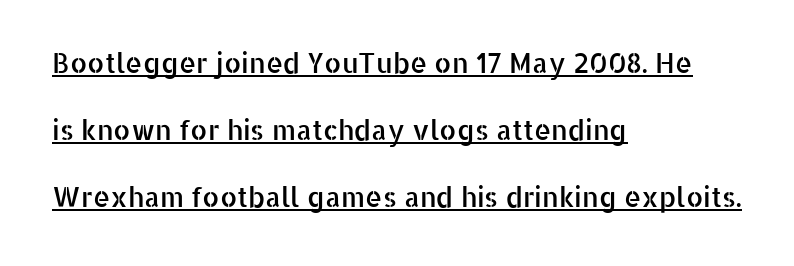
{"italic": "no", "underline": "yes", "align": "left", "line_spacing": "loose", "line_spacing_ratio": 2.48, "letter_spacing": "normal", "letter_spacing_em": 0.0, "glyph_px": 27}
